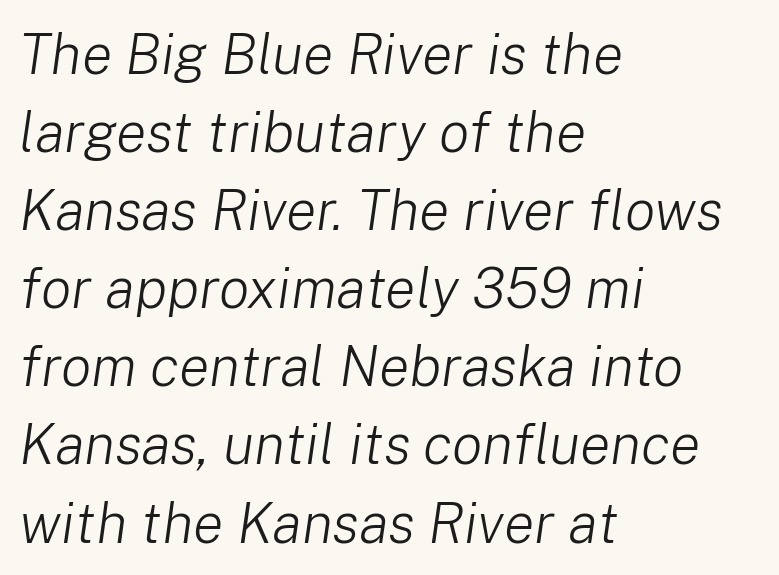
The image shows 57 px light type, italic (leaning right); set left-aligned, normal line spacing (1.37x), normal letter spacing, not underlined; low stroke contrast and a medium x-height.
